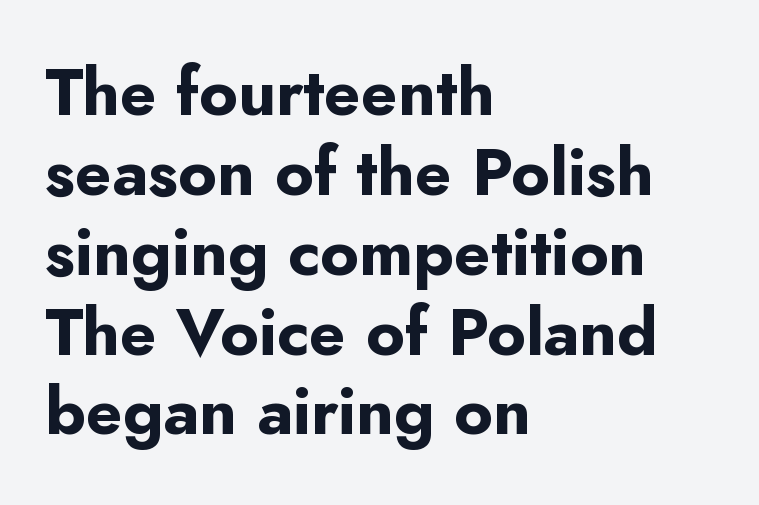
Words appear dense and cohesive because spacing is normal. Every row of glyphs begins at an identical x-position on the left. Varying glyph widths throughout — classic text-font behaviour. Honestly, there is no underline to notice here at all. This sample uses an upright cut, with every glyph sitting square on the baseline. Observe the absence of serifs on each vertical stroke in this sample.
